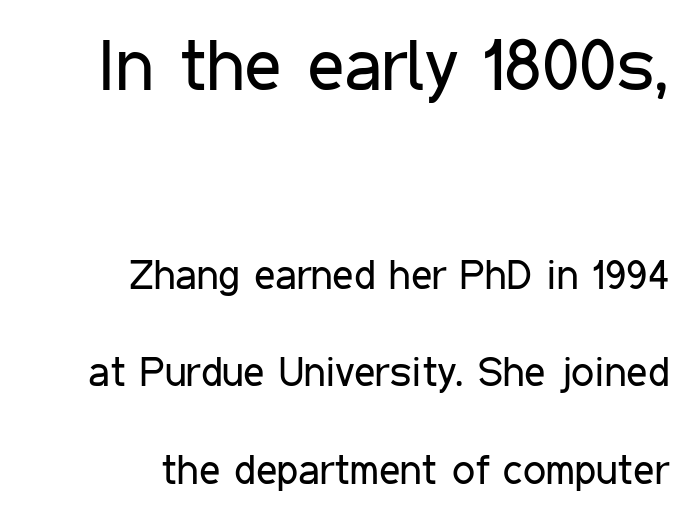
Q: Is the text bold? A: No.
Q: Is the text italic (slanted)? A: No, it is upright.
Q: Is the typeface a serif or a sans-serif typeface? A: Sans-serif.
Q: Is the text underlined? A: No.
Q: How is the paragraph aligned? A: Right-aligned.
Q: Is the spacing between letters normal or unusually wide? A: Normal.
Q: Is the spacing between lines tight, normal or loose? A: Loose.
Q: Which block of text is set in a larger size, the first (top) or the second (bottom)? A: The first (top) one.
Q: Width (condensed, normal, or wide)? A: Condensed.
Q: Stroke contrast? A: Low.
Q: x-height? A: Medium.
Q: Monospaced? A: No.
